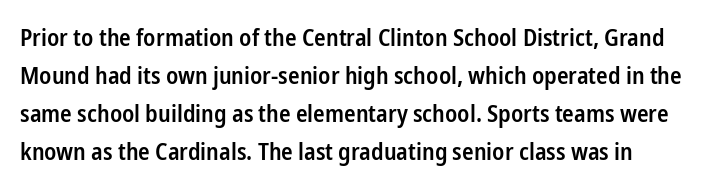
{"italic": "no", "bold": "semi", "underline": "no", "line_spacing": "normal", "line_spacing_ratio": 1.58, "letter_spacing": "normal", "letter_spacing_em": 0.0, "glyph_px": 24}
